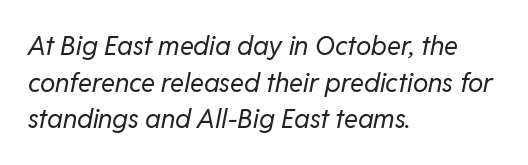
The gaps between neighbouring characters are ordinary and unremarkable. The block of text has a typical density, with ordinary space between rows. This rendering uses left alignment, leaving the right contour irregular. These glyphs show unthickened strokes, regular width or finer. Quick note: italic.
